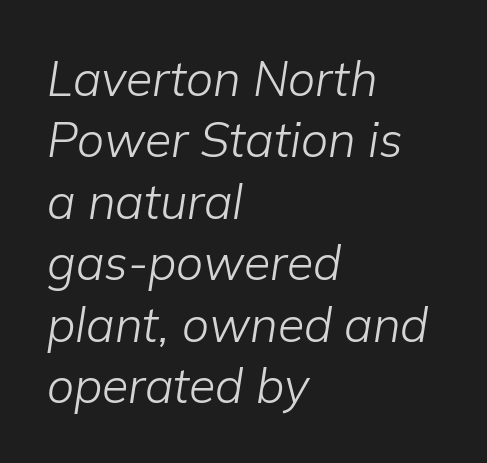
Q: Is the text bold? A: No.
Q: Is the text italic (slanted)? A: Yes, it leans right by about 9 degrees.
Q: Is the text underlined? A: No.
Q: How is the paragraph aligned? A: Left-aligned.
Q: Is the spacing between letters normal or unusually wide? A: Normal.
Q: Is the spacing between lines tight, normal or loose? A: Normal.
Q: Width (condensed, normal, or wide)? A: Normal.
Q: Stroke contrast? A: Low.
Q: x-height? A: Medium.
Q: Monospaced? A: No.
